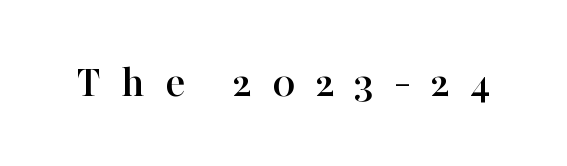
You could not count columns in this text — the font is proportionally spaced. Between one letter and the next there's a generous, obvious gap. The gap between lines stays unmarked. You can tell it's not italic because the verticals are truly vertical. To sum up the face: it has serifs.
